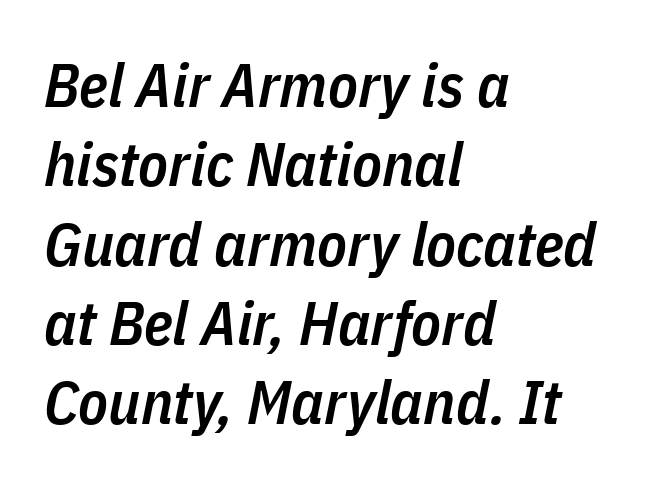
Looking at the ascenders, they clearly lean. Letters rest on an invisible, unmarked baseline. This is the in-between weight designers call semibold or demi. How are the letters spaced? Ordinarily, with no added tracking. Spacing verdict: proportional, widths tailored to each character.
